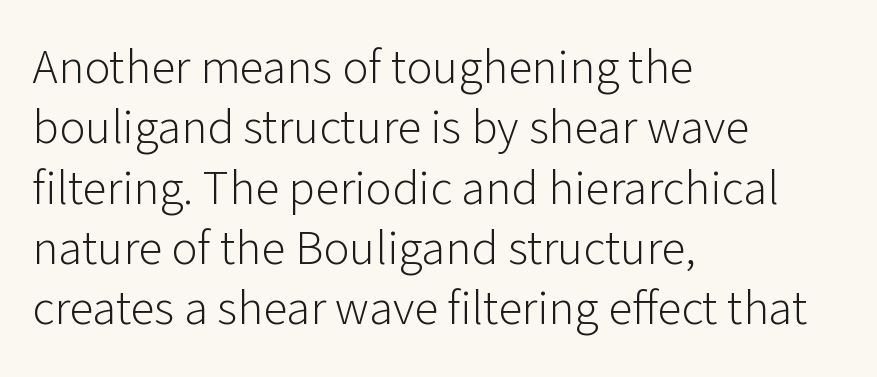
The weight would be labelled regular, book, light, or lighter still. This sample uses an upright cut, with every glyph sitting square on the baseline. Is this a fixed-width face? No — the glyphs have proportional, varying widths. This rendering features lettering with no underline. The ragged edge is on the right, which tells us the setting is flush left.
